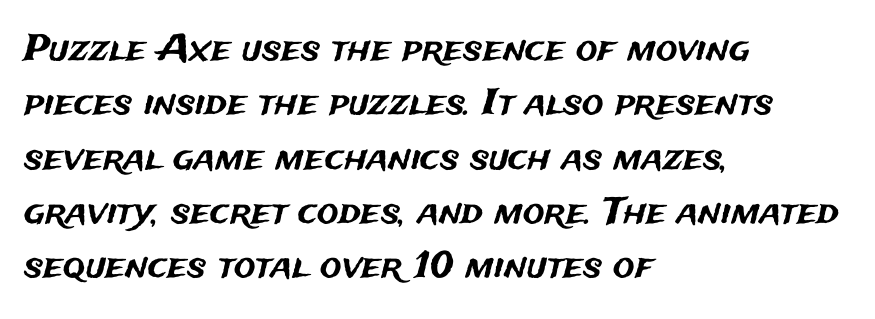
The image shows 36 px sans-serif type; set left-aligned, normal line spacing (1.51x), normal letter spacing, not underlined; medium stroke contrast and a medium x-height.
